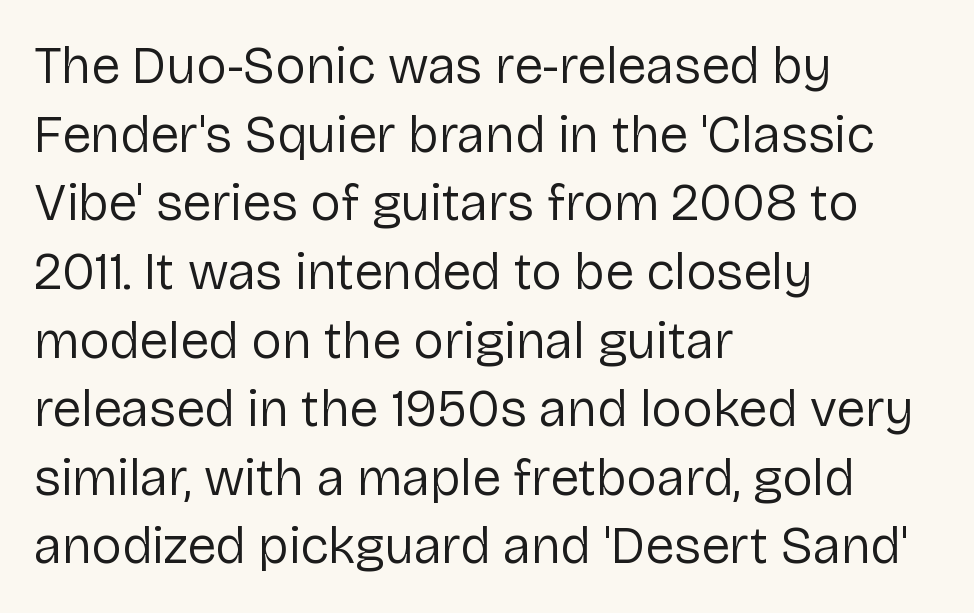
The image shows 52 px regular-weight sans-serif type, upright; set left-aligned, normal line spacing (1.32x), normal letter spacing, not underlined; low stroke contrast and a medium x-height.
